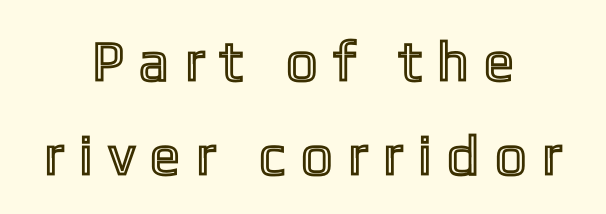
{"italic": "no", "width": "condensed", "x_height": "medium", "monospaced": "no", "underline": "no", "align": "center", "line_spacing": "normal", "line_spacing_ratio": 1.67, "letter_spacing": "wide", "letter_spacing_em": 0.35, "glyph_px": 56}
